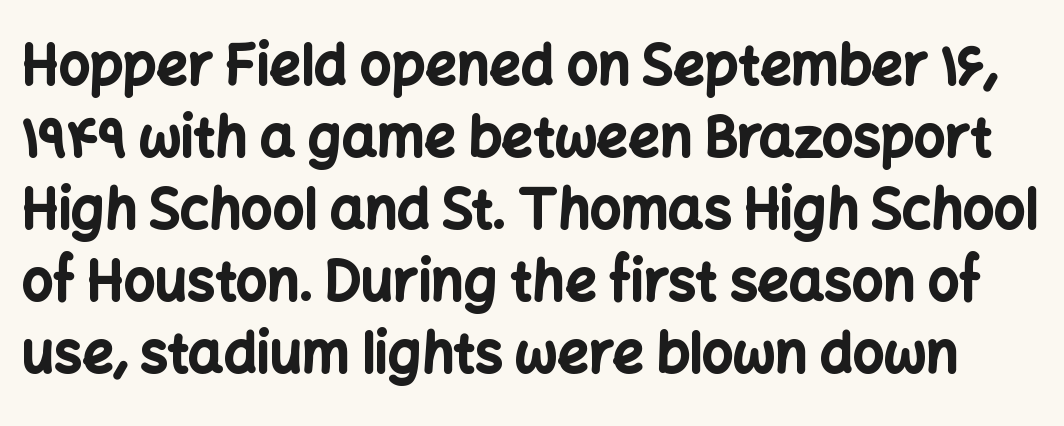
Each letter keeps its own natural width here, so spacing adapts to shape. Characters follow at the spacing the type designer built in. The letters stand upright; this is a roman face. A clean baseline with only descenders dipping below it. Is there much room between lines? A standard amount, neither cramped nor airy. The designer went with a sans here, leaving each stem footless.
